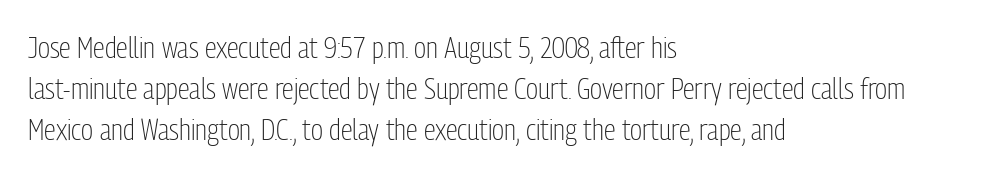
A typesetter would call this zero additional tracking. Note the varied advance widths — an 'i' is clearly narrower than an 'm'. Only glyphs here, with clear space below each row. Look at the bottom of the vertical strokes: they stop flat, with no serifs. The letters look calm and open, with moderate or lighter stems.
